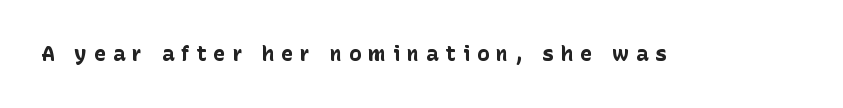
The image shows 21 px bold type, upright; set unusually wide letter spacing (+0.32 em), not underlined.
